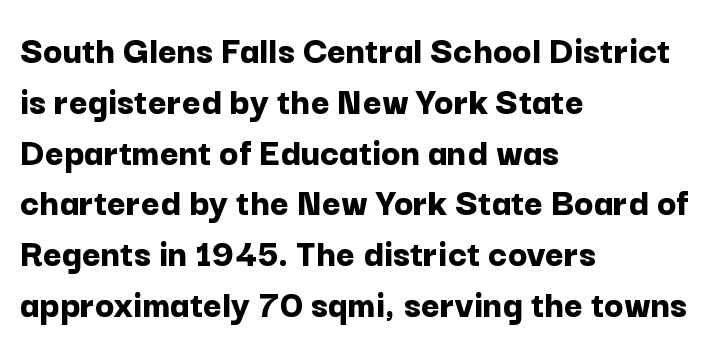
{"serif": "no", "italic": "no", "bold": "yes", "weight": "bold", "width": "normal", "stroke_contrast": "low", "x_height": "medium", "monospaced": "no", "underline": "no", "align": "left", "line_spacing": "normal", "line_spacing_ratio": 1.27, "letter_spacing": "normal", "letter_spacing_em": 0.0, "glyph_px": 40}
